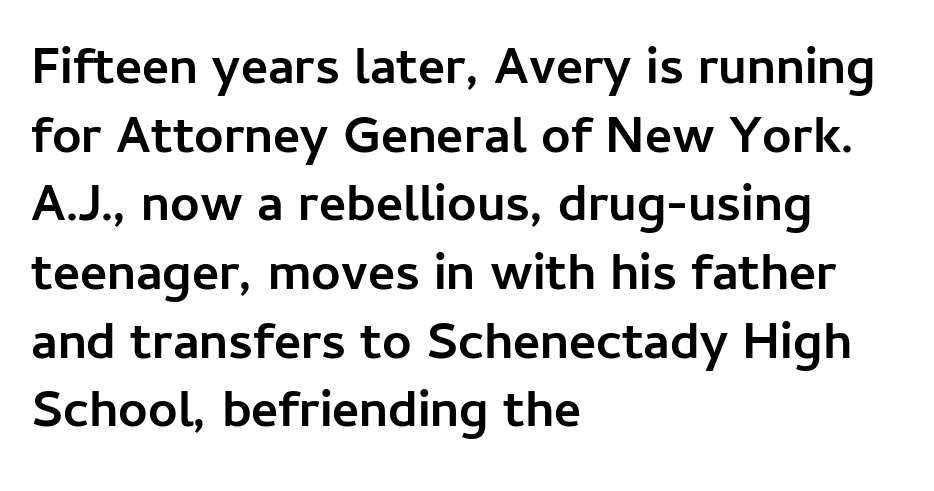
The image shows 52 px semibold sans-serif type, upright; set left-aligned, normal line spacing (1.32x), normal letter spacing, not underlined; low stroke contrast and a medium x-height.
